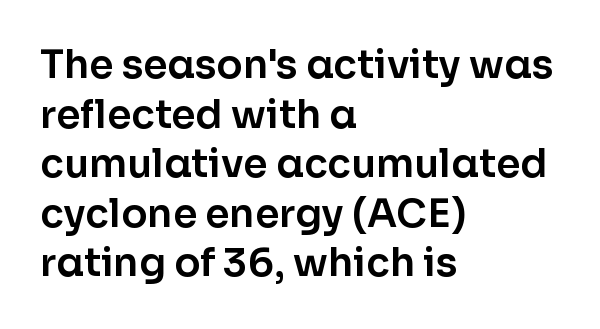
Q: Is the text italic (slanted)? A: No, it is upright.
Q: Is the typeface a serif or a sans-serif typeface? A: Sans-serif.
Q: Is the text underlined? A: No.
Q: How is the paragraph aligned? A: Left-aligned.
Q: Is the spacing between letters normal or unusually wide? A: Normal.
Q: Is the spacing between lines tight, normal or loose? A: Normal.
Q: Width (condensed, normal, or wide)? A: Normal.
Q: Stroke contrast? A: Low.
Q: x-height? A: Medium.
Q: Monospaced? A: No.
